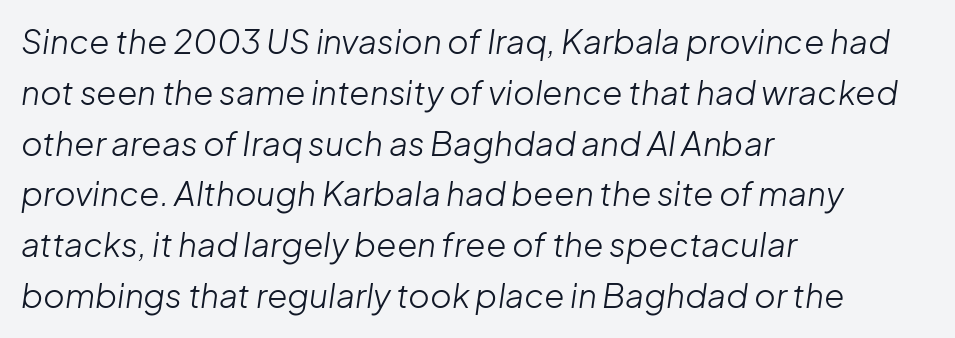
Q: Is the text bold? A: No.
Q: Is the text italic (slanted)? A: Yes, it leans right by about 8 degrees.
Q: Is the text underlined? A: No.
Q: How is the paragraph aligned? A: Left-aligned.
Q: Is the spacing between letters normal or unusually wide? A: Normal.
Q: Is the spacing between lines tight, normal or loose? A: Normal.
Q: Width (condensed, normal, or wide)? A: Normal.
Q: Stroke contrast? A: Low.
Q: x-height? A: Medium.
Q: Monospaced? A: No.
